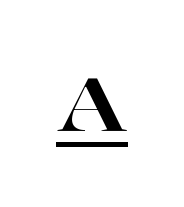
The glyphs are accompanied by a horizontal stroke just below them. Looks like regular typesetting: each glyph gets only the width it needs. Every stem runs plumb, perpendicular to the baseline. Tracking here is generous; glyphs stand well apart from one another. Stroke terminals: seriffed.
